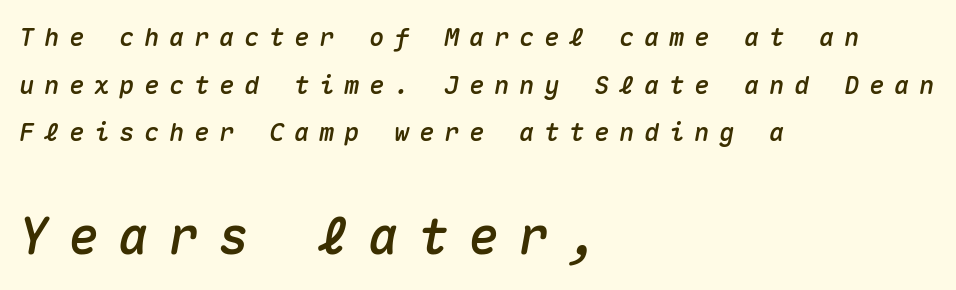
Q: Is the text italic (slanted)? A: Yes, it leans right by about 10 degrees.
Q: Is the text underlined? A: No.
Q: How is the paragraph aligned? A: Left-aligned.
Q: Is the spacing between letters normal or unusually wide? A: Unusually wide.
Q: Is the spacing between lines tight, normal or loose? A: Loose.
Q: Which block of text is set in a larger size, the first (top) or the second (bottom)? A: The second (bottom) one.
Q: Width (condensed, normal, or wide)? A: Normal.
Q: Stroke contrast? A: Medium.
Q: x-height? A: Medium.
Q: Monospaced? A: Yes.
